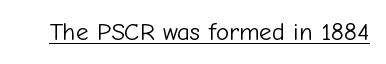
The image shows 25 px text type, upright; set normal letter spacing, underlined.
